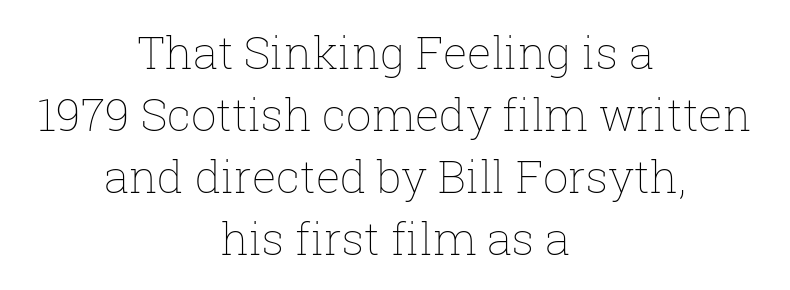
Q: Is the text bold? A: No.
Q: Is the text italic (slanted)? A: No, it is upright.
Q: Is the text underlined? A: No.
Q: How is the paragraph aligned? A: Centered.
Q: Is the spacing between letters normal or unusually wide? A: Normal.
Q: Is the spacing between lines tight, normal or loose? A: Normal.
Q: Width (condensed, normal, or wide)? A: Normal.
Q: Stroke contrast? A: Low.
Q: x-height? A: Medium.
Q: Monospaced? A: No.
